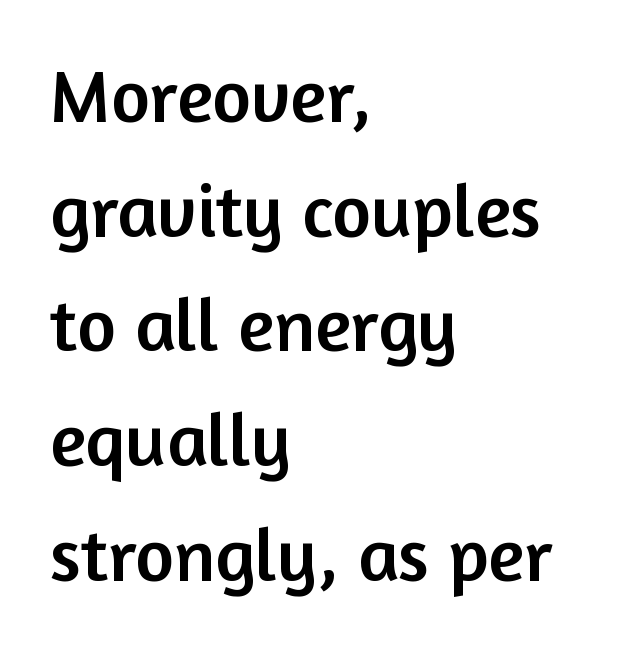
Font category for this specimen: sans-serif. Rule under the text: the space is simply empty. The rendering uses natural spacing where letterforms have individual widths. The passage is arranged the way most books set body copy — flush left. Posture: straight, roman, zero tilt. Standard letterfit; no display-style spreading of the glyphs.
